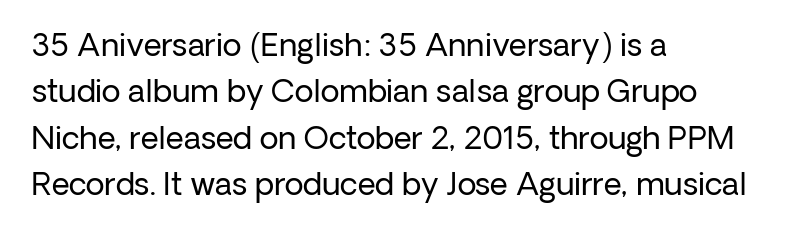
Characters remain perfectly vertical along every line. Default kerning and tracking; the words read as compact shapes. Vertically, the passage feels balanced, rows spaced as you'd expect. This sample uses a sans-serif face.
